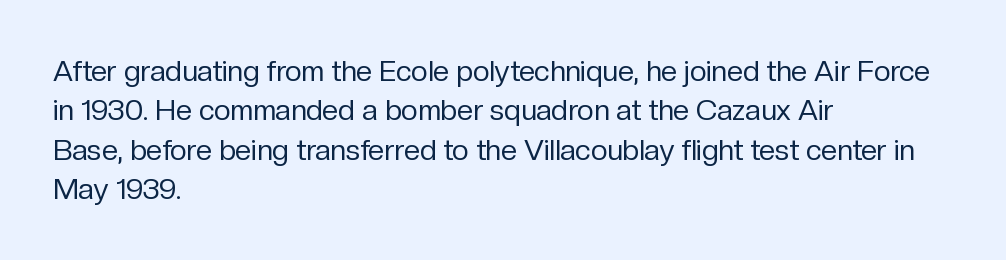
{"serif": "no", "italic": "no", "bold": "no", "weight": "regular", "width": "normal", "stroke_contrast": "low", "x_height": "medium", "monospaced": "no", "underline": "no", "align": "left", "line_spacing": "normal", "line_spacing_ratio": 1.36, "letter_spacing": "normal", "letter_spacing_em": 0.0, "glyph_px": 29}
